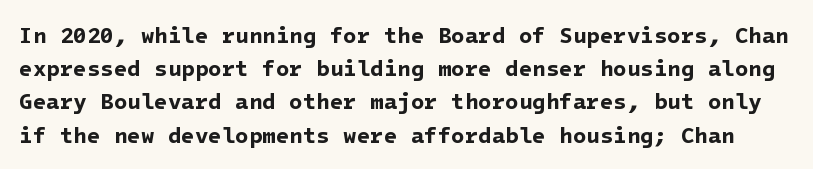
Q: Is the text bold? A: Yes.
Q: Is the text underlined? A: No.
Q: Is the spacing between letters normal or unusually wide? A: Normal.
Q: Is the spacing between lines tight, normal or loose? A: Normal.
